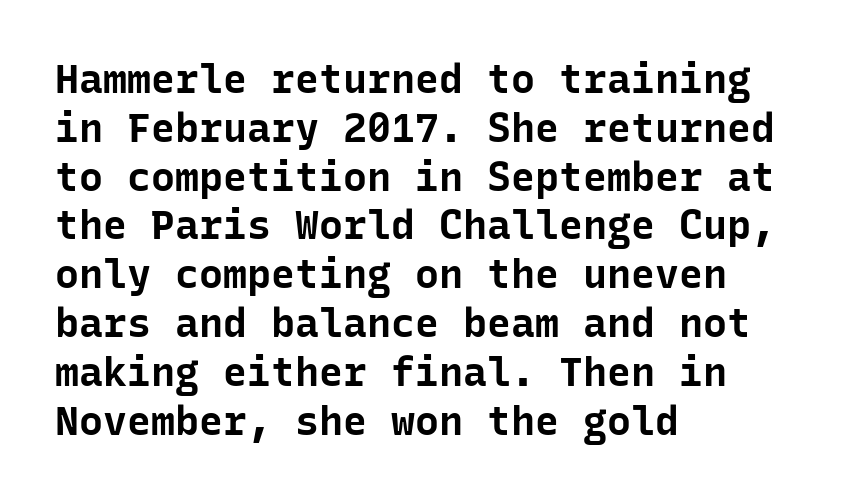
Q: Is the text bold? A: Yes.
Q: Is the text italic (slanted)? A: No, it is upright.
Q: Is the typeface a serif or a sans-serif typeface? A: Sans-serif.
Q: Is the text underlined? A: No.
Q: How is the paragraph aligned? A: Left-aligned.
Q: Is the spacing between letters normal or unusually wide? A: Normal.
Q: Width (condensed, normal, or wide)? A: Normal.
Q: Stroke contrast? A: Low.
Q: x-height? A: Medium.
Q: Monospaced? A: Yes.
